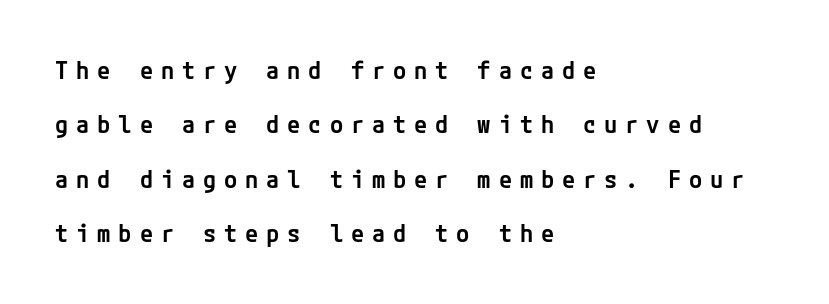
The image shows 24 px text type, upright; set left-aligned, loose line spacing (2.27x), unusually wide letter spacing (+0.33 em), not underlined.
